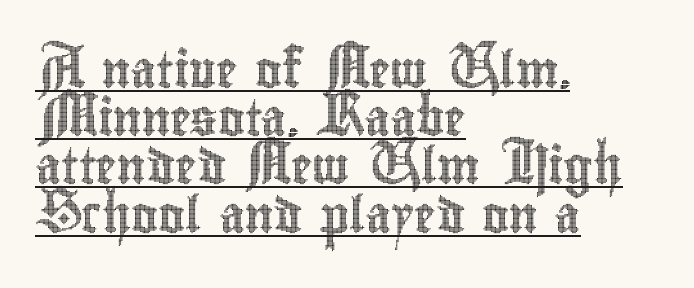
Q: Is the text italic (slanted)? A: No, it is upright.
Q: Is the text underlined? A: Yes.
Q: How is the paragraph aligned? A: Left-aligned.
Q: Is the spacing between letters normal or unusually wide? A: Normal.
Q: Is the spacing between lines tight, normal or loose? A: Normal.
Q: Width (condensed, normal, or wide)? A: Condensed.
Q: x-height? A: Small.
Q: Monospaced? A: No.
